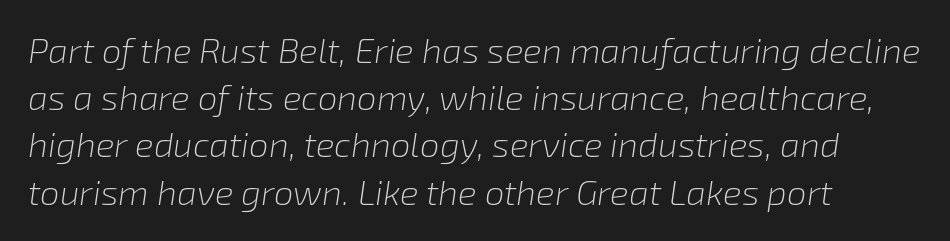
{"italic": "yes", "lean": "right", "slant_degrees": 8, "bold": "no", "weight": "light", "width": "normal", "stroke_contrast": "low", "x_height": "medium", "monospaced": "no", "underline": "no", "align": "left", "line_spacing": "normal", "line_spacing_ratio": 1.35, "letter_spacing": "normal", "letter_spacing_em": 0.0, "glyph_px": 35}
